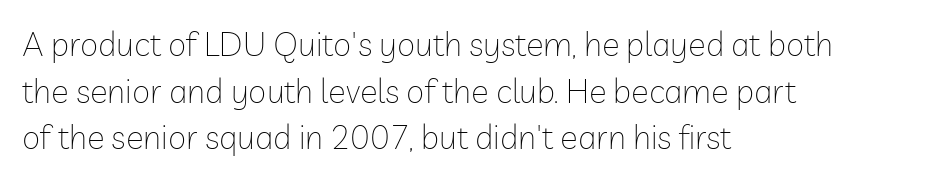
The image shows 33 px thin sans-serif type, upright; set left-aligned, normal line spacing (1.41x), normal letter spacing, not underlined; low stroke contrast and a medium x-height.
